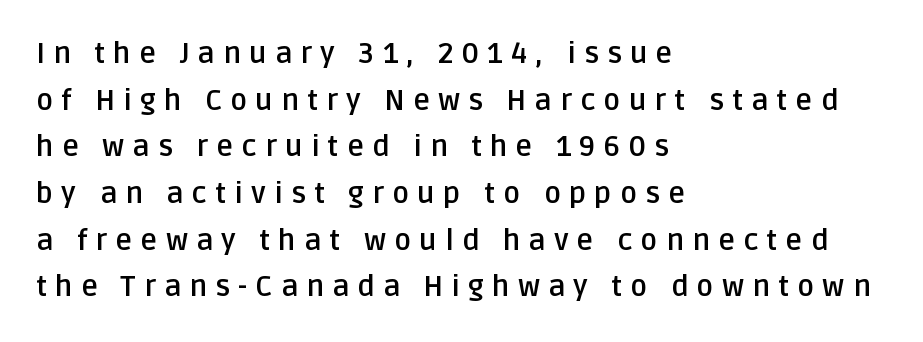
The image shows 29 px semibold sans-serif type, upright; set left-aligned, normal line spacing (1.61x), unusually wide letter spacing (+0.28 em), not underlined; low stroke contrast and a large x-height.
